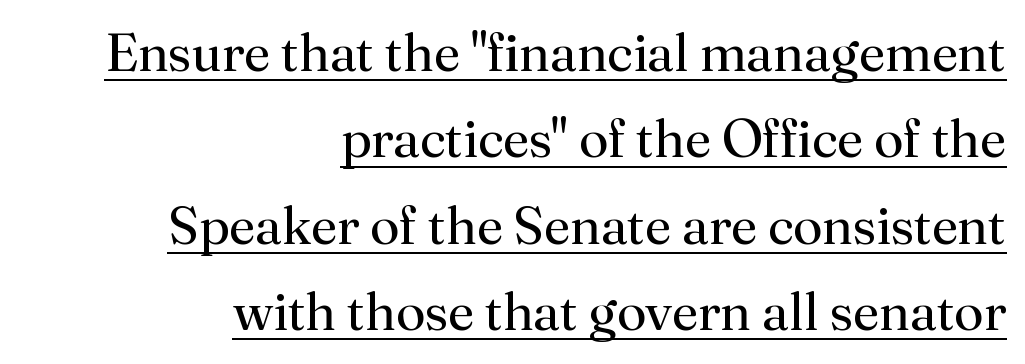
{"serif": "yes", "italic": "no", "bold": "no", "weight": "regular", "width": "normal", "stroke_contrast": "medium", "x_height": "small", "monospaced": "no", "underline": "yes", "align": "right", "line_spacing": "normal", "line_spacing_ratio": 1.63, "letter_spacing": "normal", "letter_spacing_em": 0.0, "glyph_px": 53}
